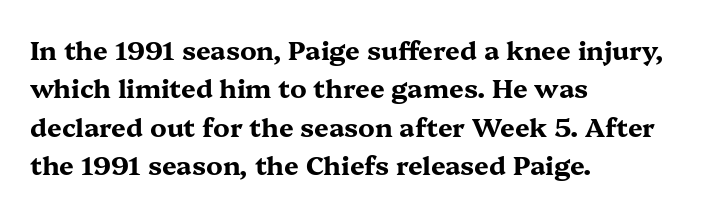
Q: Is the text bold? A: Yes.
Q: Is the text italic (slanted)? A: No, it is upright.
Q: Is the text underlined? A: No.
Q: How is the paragraph aligned? A: Left-aligned.
Q: Is the spacing between letters normal or unusually wide? A: Normal.
Q: Is the spacing between lines tight, normal or loose? A: Normal.
